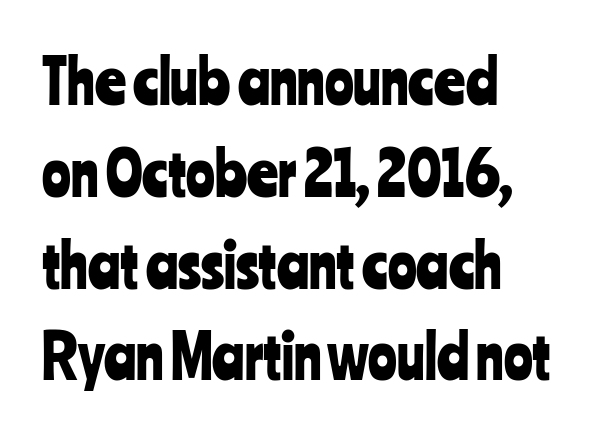
The specimen omits any rule beneath the text block's lines. Spacing verdict: proportional, widths tailored to each character. Regarding serifs, this sample does without them. A roman cut, with each character standing at attention.
